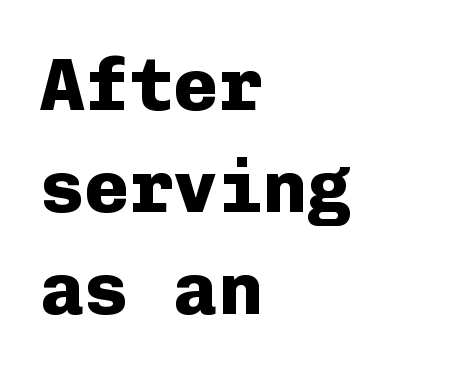
{"serif": "no", "italic": "no", "bold": "yes", "weight": "heavy", "width": "normal", "stroke_contrast": "low", "x_height": "medium", "monospaced": "yes", "underline": "no", "align": "left", "line_spacing": "normal", "line_spacing_ratio": 1.38, "letter_spacing": "normal", "letter_spacing_em": 0.0, "glyph_px": 74}
